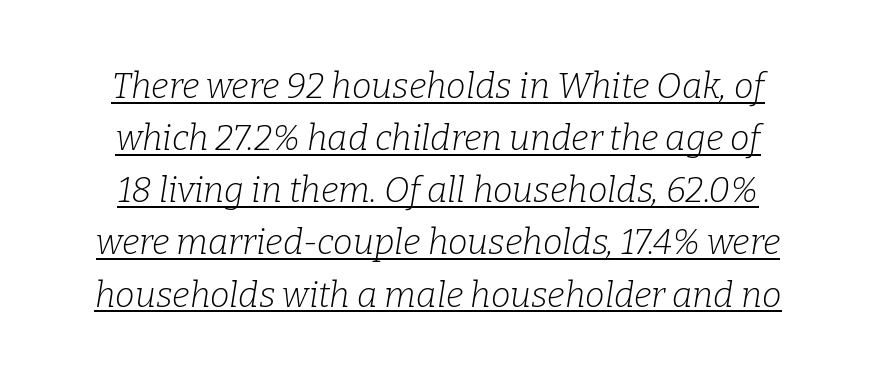
Q: Is the text bold? A: No.
Q: Is the text italic (slanted)? A: Yes, it leans right by about 9 degrees.
Q: Is the typeface a serif or a sans-serif typeface? A: Serif.
Q: Is the text underlined? A: Yes.
Q: How is the paragraph aligned? A: Centered.
Q: Is the spacing between letters normal or unusually wide? A: Normal.
Q: Is the spacing between lines tight, normal or loose? A: Normal.
Q: Width (condensed, normal, or wide)? A: Normal.
Q: Stroke contrast? A: Low.
Q: x-height? A: Medium.
Q: Monospaced? A: No.
